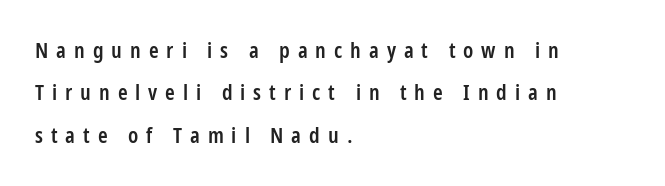
{"italic": "no", "bold": "semi", "underline": "no", "align": "left", "line_spacing": "loose", "line_spacing_ratio": 1.93, "letter_spacing": "wide", "letter_spacing_em": 0.36, "glyph_px": 22}
